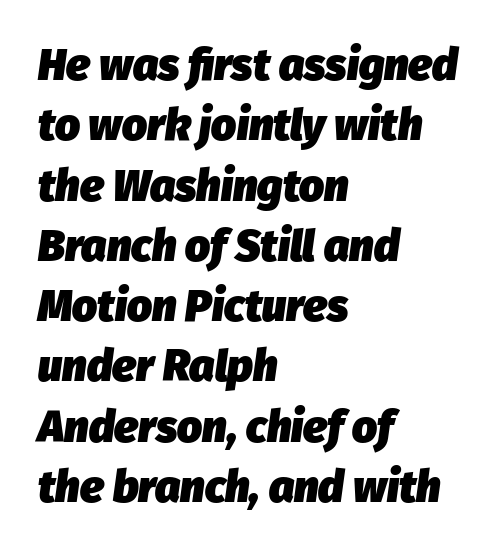
Q: Is the text bold? A: Yes.
Q: Is the text italic (slanted)? A: Yes, it leans right by about 8 degrees.
Q: Is the text underlined? A: No.
Q: How is the paragraph aligned? A: Left-aligned.
Q: Is the spacing between letters normal or unusually wide? A: Normal.
Q: Is the spacing between lines tight, normal or loose? A: Normal.
Q: Width (condensed, normal, or wide)? A: Normal.
Q: Stroke contrast? A: Low.
Q: x-height? A: Medium.
Q: Monospaced? A: No.
